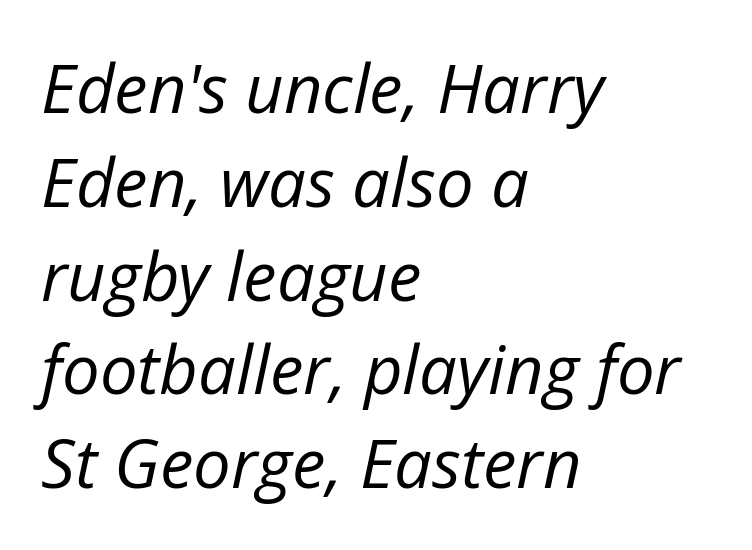
Q: Is the text bold? A: No.
Q: Is the text italic (slanted)? A: Yes, it leans right by about 12 degrees.
Q: Is the text underlined? A: No.
Q: How is the paragraph aligned? A: Left-aligned.
Q: Is the spacing between letters normal or unusually wide? A: Normal.
Q: Is the spacing between lines tight, normal or loose? A: Normal.
Q: Width (condensed, normal, or wide)? A: Normal.
Q: Stroke contrast? A: Low.
Q: x-height? A: Medium.
Q: Monospaced? A: No.
